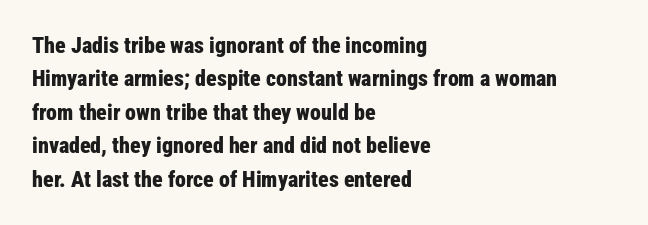
The image shows 22 px bold type, upright; set left-aligned, normal line spacing (1.52x), normal letter spacing, not underlined.
